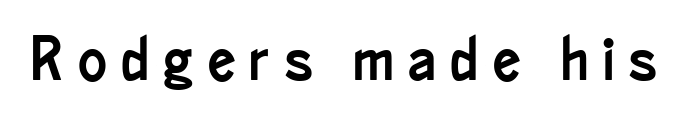
{"serif": "no", "italic": "no", "width": "condensed", "stroke_contrast": "low", "x_height": "small", "monospaced": "no", "underline": "no", "letter_spacing": "wide", "letter_spacing_em": 0.23, "glyph_px": 61}
